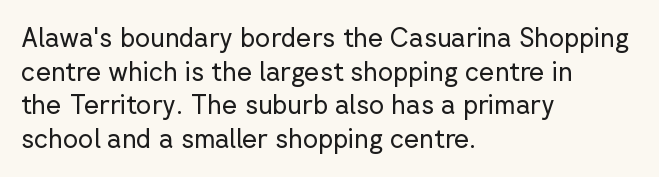
{"italic": "no", "bold": "no", "underline": "no", "align": "left", "line_spacing": "normal", "line_spacing_ratio": 1.29, "letter_spacing": "normal", "letter_spacing_em": 0.0, "glyph_px": 26}
